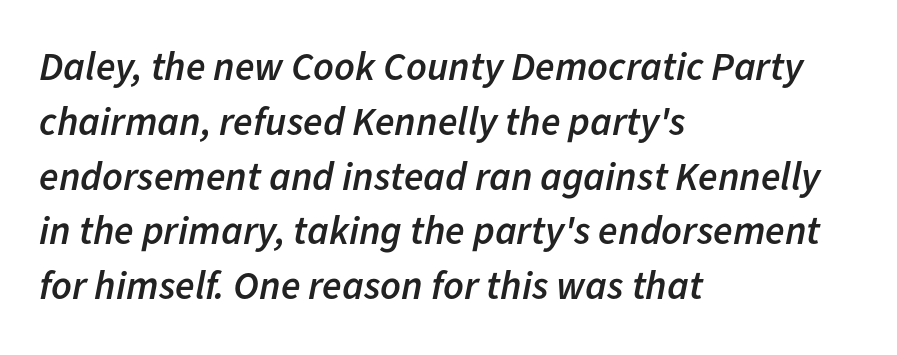
Each letter keeps its own natural width here, so spacing adapts to shape. This block has exactly the height ordinary leading produces. The type is set solid horizontally, with unmodified tracking. The letters are semibold — heavier than regular but short of a full bold.
